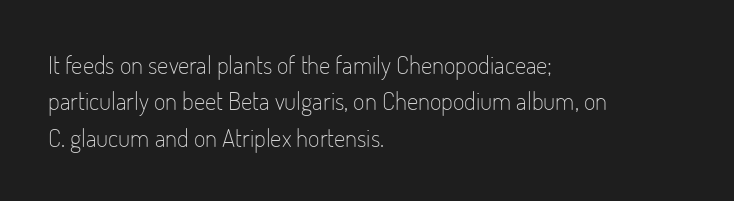
Q: Is the text bold? A: No.
Q: Is the text italic (slanted)? A: No, it is upright.
Q: Is the text underlined? A: No.
Q: How is the paragraph aligned? A: Left-aligned.
Q: Is the spacing between letters normal or unusually wide? A: Normal.
Q: Is the spacing between lines tight, normal or loose? A: Normal.
